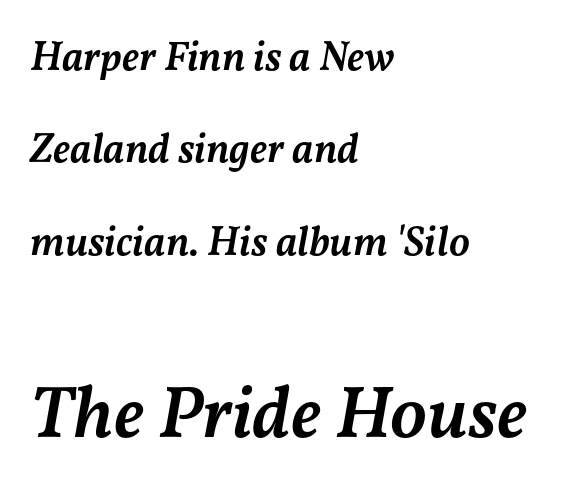
The text block is weighted toward the left margin, trailing off unevenly rightward. These two chunks differ in scale, with the bottom chunk taking the larger measure. Note the varied advance widths — an 'i' is clearly narrower than an 'm'. A typesetter would call this zero additional tracking. Honestly, there is no underline to notice here at all.
